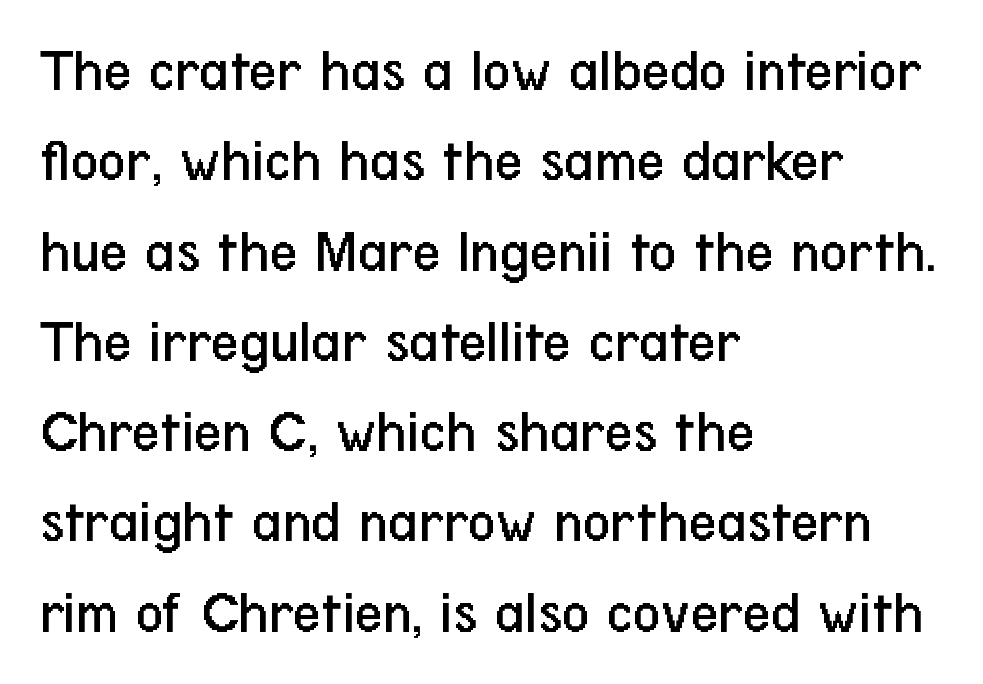
The image shows 61 px regular-weight, condensed sans-serif type, upright; set left-aligned, normal line spacing (1.48x), normal letter spacing, not underlined; low stroke contrast and a medium x-height.
